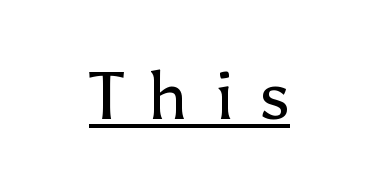
The image shows 67 px regular-weight sans-serif type, upright; set centered, unusually wide letter spacing (+0.39 em), underlined; low stroke contrast and a medium x-height.
